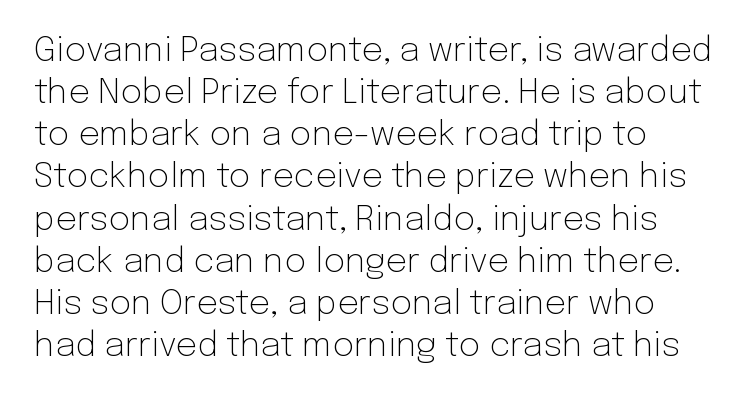
The image shows 34 px light sans-serif type, upright; set left-aligned, line spacing 1.24x, normal letter spacing, not underlined; low stroke contrast and a medium x-height.
